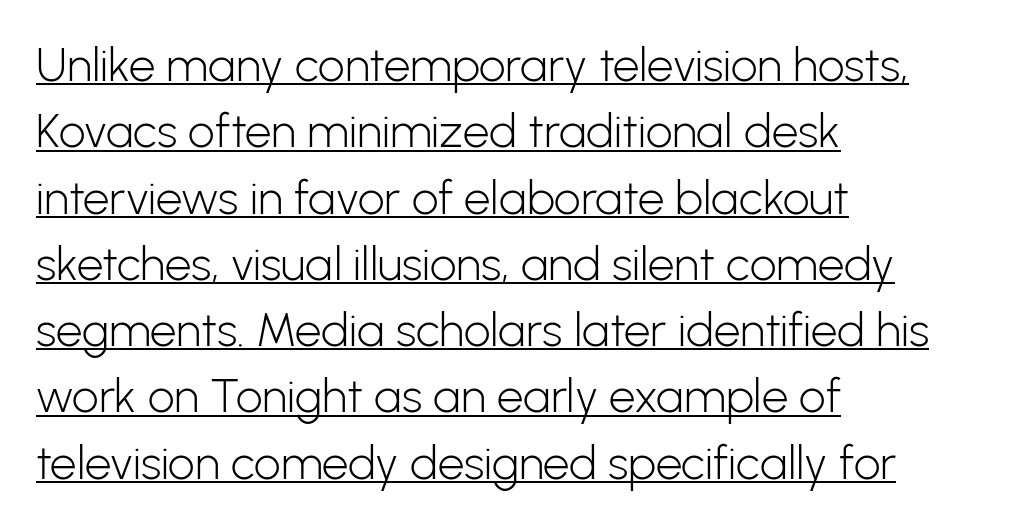
{"serif": "no", "italic": "no", "bold": "no", "weight": "light", "width": "normal", "stroke_contrast": "low", "x_height": "medium", "monospaced": "no", "underline": "yes", "align": "left", "line_spacing": "normal", "line_spacing_ratio": 1.41, "letter_spacing": "normal", "letter_spacing_em": 0.0, "glyph_px": 47}
